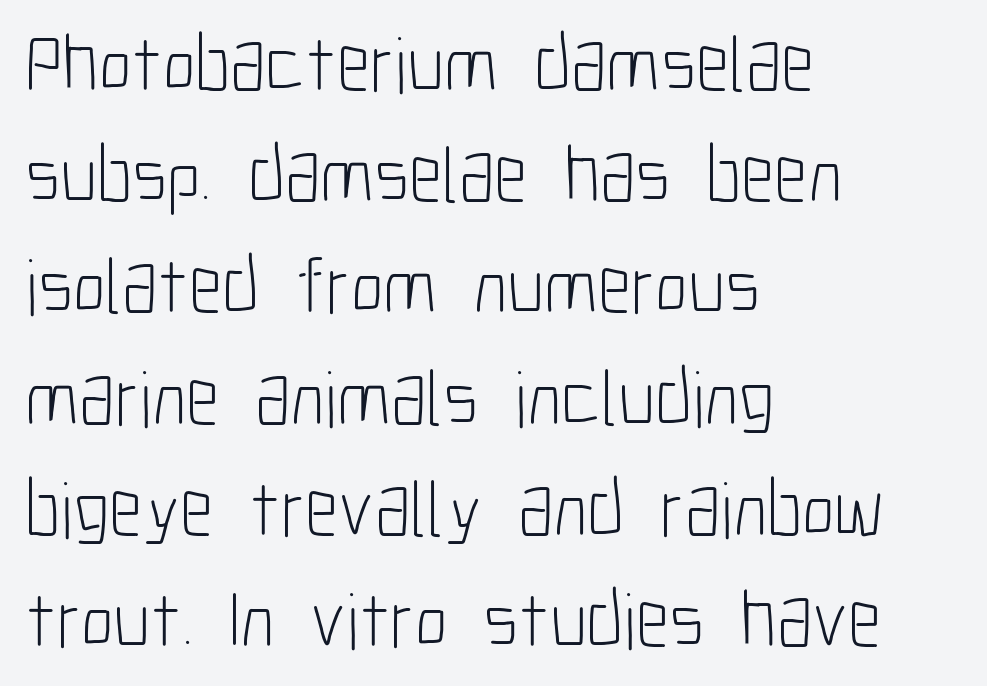
Q: Is the text bold? A: No.
Q: Is the text italic (slanted)? A: No, it is upright.
Q: Is the typeface a serif or a sans-serif typeface? A: Sans-serif.
Q: Is the text underlined? A: No.
Q: How is the paragraph aligned? A: Left-aligned.
Q: Is the spacing between letters normal or unusually wide? A: Normal.
Q: Is the spacing between lines tight, normal or loose? A: Normal.
Q: Width (condensed, normal, or wide)? A: Condensed.
Q: Stroke contrast? A: Low.
Q: x-height? A: Medium.
Q: Monospaced? A: No.
